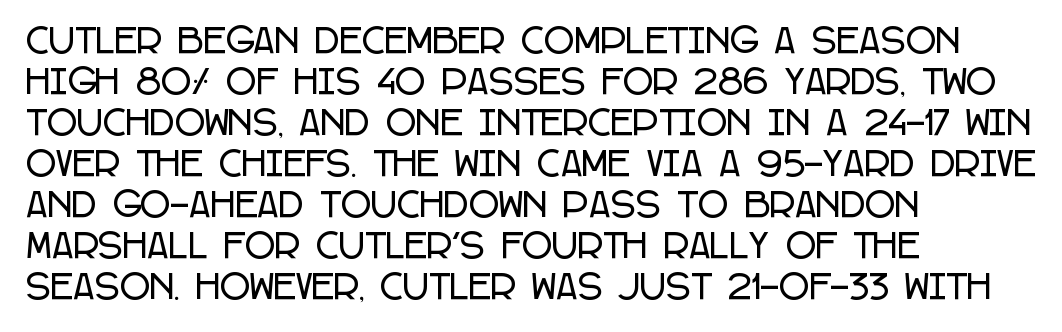
Standard letterfit; no display-style spreading of the glyphs. The characters display no serif detailing; their extremities are plain. Looks like regular typesetting: each glyph gets only the width it needs. The ragged edge is on the right, which tells us the setting is flush left. Words float on clear page, feet unadorned. Vertical strokes here are truly vertical.
